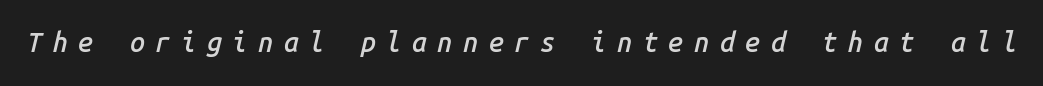
{"italic": "yes", "lean": "right", "slant_degrees": 14, "bold": "semi", "underline": "no", "letter_spacing": "wide", "letter_spacing_em": 0.39, "glyph_px": 27}
